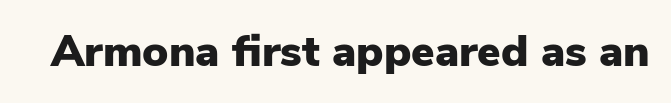
Do the letters lean? They stand straight. The gap between lines stays unmarked. Look at the stroke-to-counter ratio: heavy, a bold. This is sans-serif lettering, the kind often seen on screens and signage. The horizontal fit of the characters is conventional and even. A typesetter would call this proportional, since set widths differ per character.
